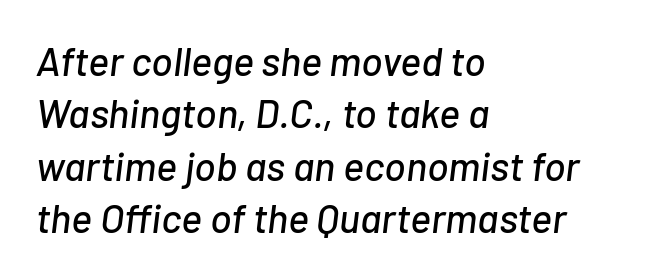
Q: Is the text italic (slanted)? A: Yes, it leans right by about 7 degrees.
Q: Is the text underlined? A: No.
Q: How is the paragraph aligned? A: Left-aligned.
Q: Is the spacing between letters normal or unusually wide? A: Normal.
Q: Is the spacing between lines tight, normal or loose? A: Normal.
Q: Width (condensed, normal, or wide)? A: Normal.
Q: Stroke contrast? A: Low.
Q: x-height? A: Medium.
Q: Monospaced? A: No.
